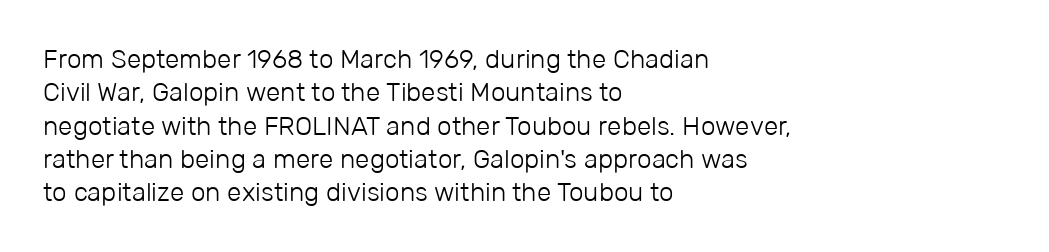
Compared with typical paragraphs, the rows here are spaced about the same. The letters stand straight up with perfectly vertical stems. Short and long lines alike share a common starting point at left. Is the stroke heavy? The answer is a plain regular-or-lighter. In terms of letterspacing, this is plain default setting. Just letters on the line, the space beneath them empty.
